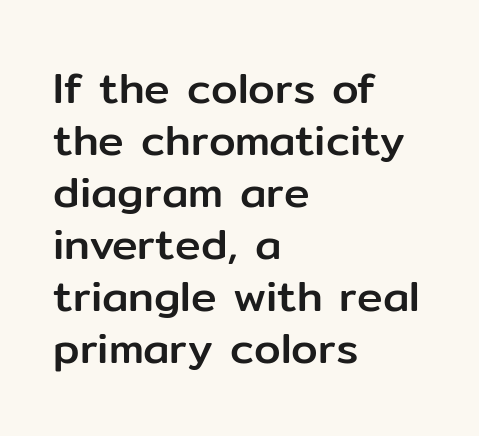
Does the lettering tilt? It doesn't — this is upright. Which margin do the lines hug? The left one — the right edge is uneven. The gaps between neighbouring characters are ordinary and unremarkable. Rule under the text: the space is simply empty.
